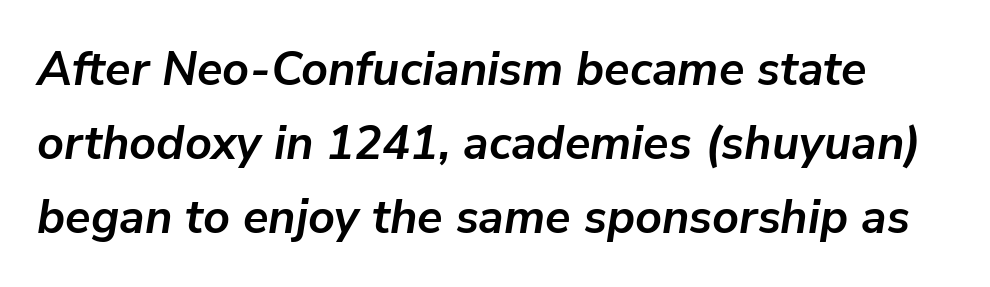
Proportional: the letters do not fall into vertical columns. Each new line begins a customary step beneath the previous one. You can tell it's italic because the verticals aren't actually vertical. Set as a true bold cut, around the 700 mark. The zone under the glyphs is completely vacant.
